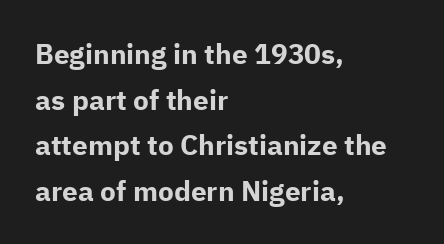
{"serif": "no", "italic": "no", "bold": "yes", "weight": "bold", "width": "normal", "stroke_contrast": "low", "x_height": "medium", "monospaced": "no", "underline": "no", "align": "left", "line_spacing": "normal", "line_spacing_ratio": 1.63, "letter_spacing": "normal", "letter_spacing_em": 0.0, "glyph_px": 28}
